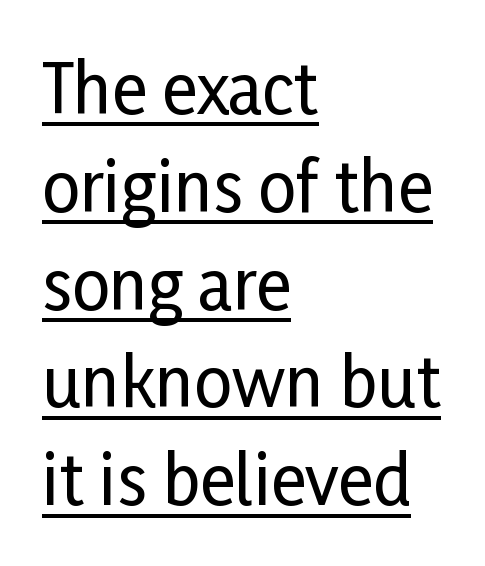
Q: Is the text italic (slanted)? A: No, it is upright.
Q: Is the typeface a serif or a sans-serif typeface? A: Sans-serif.
Q: Is the text underlined? A: Yes.
Q: How is the paragraph aligned? A: Left-aligned.
Q: Is the spacing between letters normal or unusually wide? A: Normal.
Q: Is the spacing between lines tight, normal or loose? A: Normal.
Q: Width (condensed, normal, or wide)? A: Condensed.
Q: Stroke contrast? A: Low.
Q: x-height? A: Medium.
Q: Monospaced? A: No.
